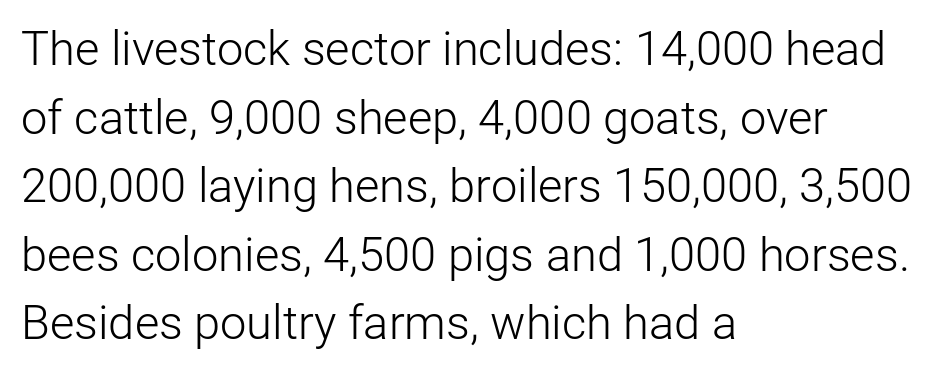
{"serif": "no", "italic": "no", "bold": "no", "weight": "light", "width": "normal", "stroke_contrast": "low", "x_height": "medium", "monospaced": "no", "underline": "no", "align": "left", "line_spacing": "normal", "line_spacing_ratio": 1.46, "letter_spacing": "normal", "letter_spacing_em": 0.0, "glyph_px": 47}
